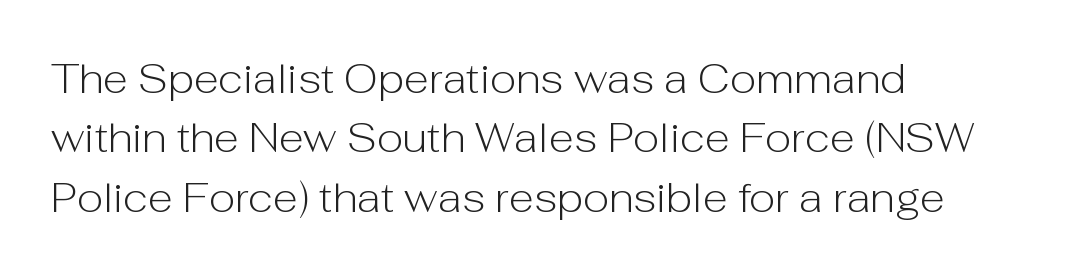
Q: Is the text bold? A: No.
Q: Is the text italic (slanted)? A: No, it is upright.
Q: Is the typeface a serif or a sans-serif typeface? A: Sans-serif.
Q: Is the text underlined? A: No.
Q: How is the paragraph aligned? A: Left-aligned.
Q: Is the spacing between letters normal or unusually wide? A: Normal.
Q: Is the spacing between lines tight, normal or loose? A: Normal.
Q: Width (condensed, normal, or wide)? A: Normal.
Q: Stroke contrast? A: Low.
Q: x-height? A: Medium.
Q: Monospaced? A: No.
